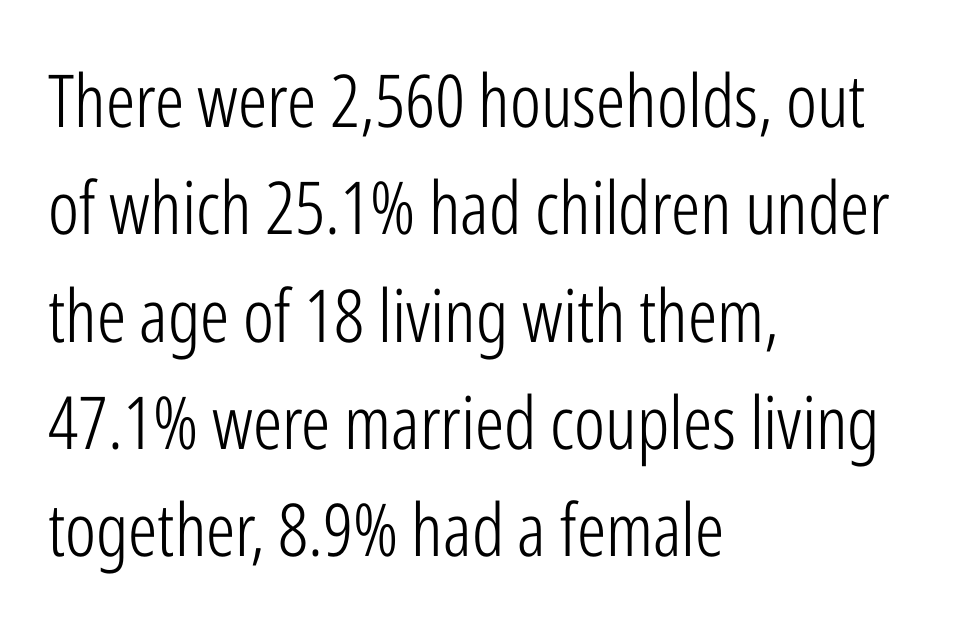
{"serif": "no", "italic": "no", "bold": "no", "weight": "light", "width": "condensed", "stroke_contrast": "low", "x_height": "medium", "monospaced": "no", "underline": "no", "align": "left", "line_spacing": "normal", "line_spacing_ratio": 1.47, "letter_spacing": "normal", "letter_spacing_em": 0.0, "glyph_px": 73}
